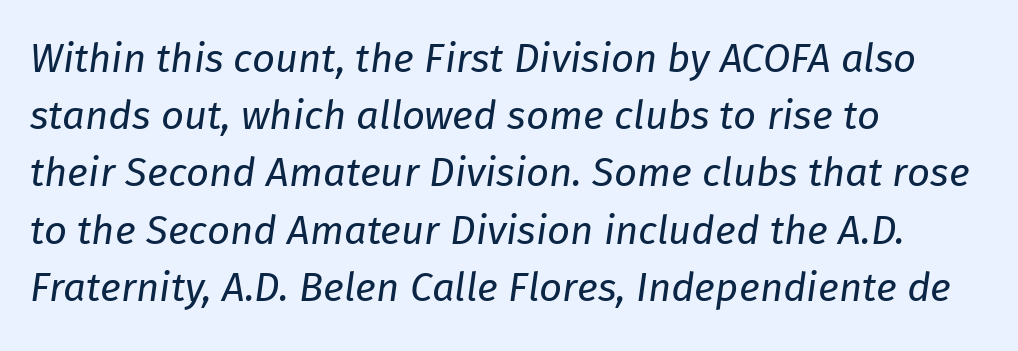
Q: Is the text bold? A: No.
Q: Is the text italic (slanted)? A: Yes, it leans right by about 8 degrees.
Q: Is the text underlined? A: No.
Q: How is the paragraph aligned? A: Left-aligned.
Q: Is the spacing between letters normal or unusually wide? A: Normal.
Q: Is the spacing between lines tight, normal or loose? A: Normal.
Q: Width (condensed, normal, or wide)? A: Normal.
Q: Stroke contrast? A: Low.
Q: x-height? A: Medium.
Q: Monospaced? A: No.
